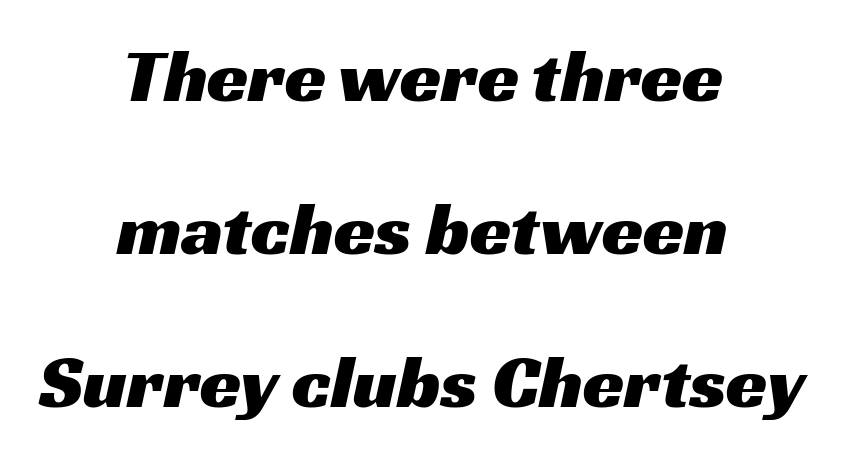
{"serif": "no", "width": "wide", "stroke_contrast": "medium", "x_height": "medium", "monospaced": "no", "underline": "no", "align": "center", "line_spacing": "loose", "line_spacing_ratio": 2.04, "letter_spacing": "normal", "letter_spacing_em": 0.0, "glyph_px": 75}
